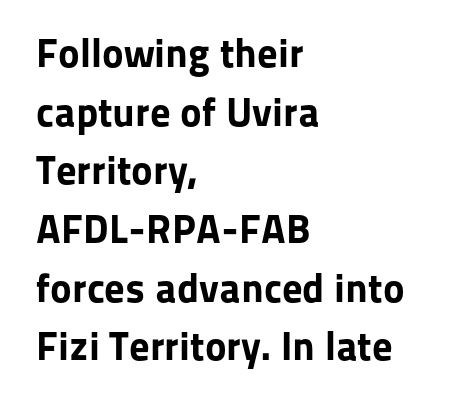
{"serif": "no", "italic": "no", "bold": "yes", "weight": "bold", "width": "normal", "stroke_contrast": "low", "x_height": "medium", "monospaced": "no", "underline": "no", "align": "left", "line_spacing": "normal", "line_spacing_ratio": 1.43, "letter_spacing": "normal", "letter_spacing_em": 0.0, "glyph_px": 41}
